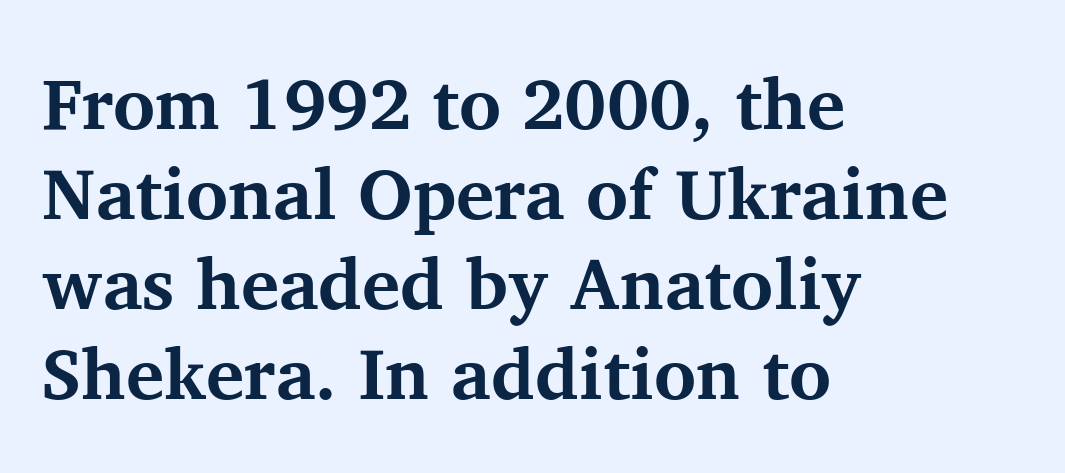
{"serif": "yes", "italic": "no", "bold": "yes", "weight": "bold", "width": "normal", "stroke_contrast": "medium", "x_height": "medium", "monospaced": "no", "underline": "no", "align": "left", "line_spacing": "normal", "line_spacing_ratio": 1.25, "letter_spacing": "normal", "letter_spacing_em": 0.0, "glyph_px": 72}
